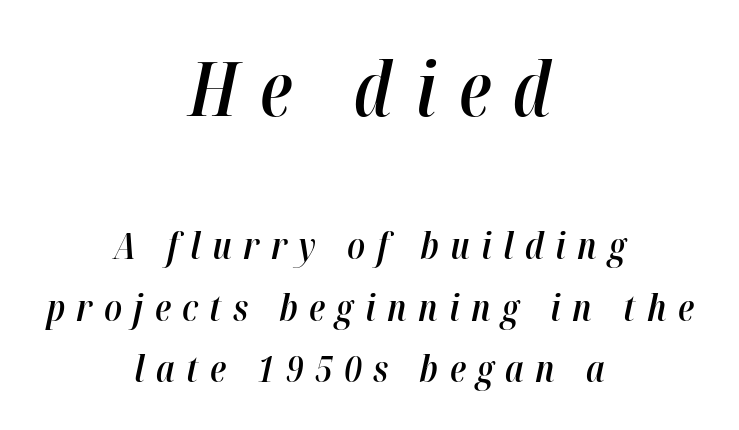
A bare baseline throughout the passage. Rows of type keep a routine distance in the vertical direction. The block sitting higher on the canvas is the one with enlarged characters. Every character sits at an angle, as italics do. The setting favours the middle, as headings and verse often do.
